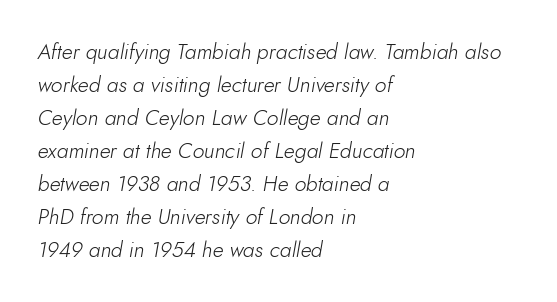
Baseline-to-baseline distance is the conventional proportion of letter height. The horizontal fit of the characters is conventional and even. Each row of text sits above clean, open space. The rendering anchors every line to the left-hand side.
